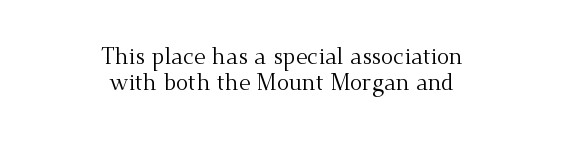
{"italic": "no", "bold": "no", "underline": "no", "align": "center", "line_spacing": "tight", "line_spacing_ratio": 1.14, "letter_spacing": "normal", "letter_spacing_em": 0.0, "glyph_px": 23}
